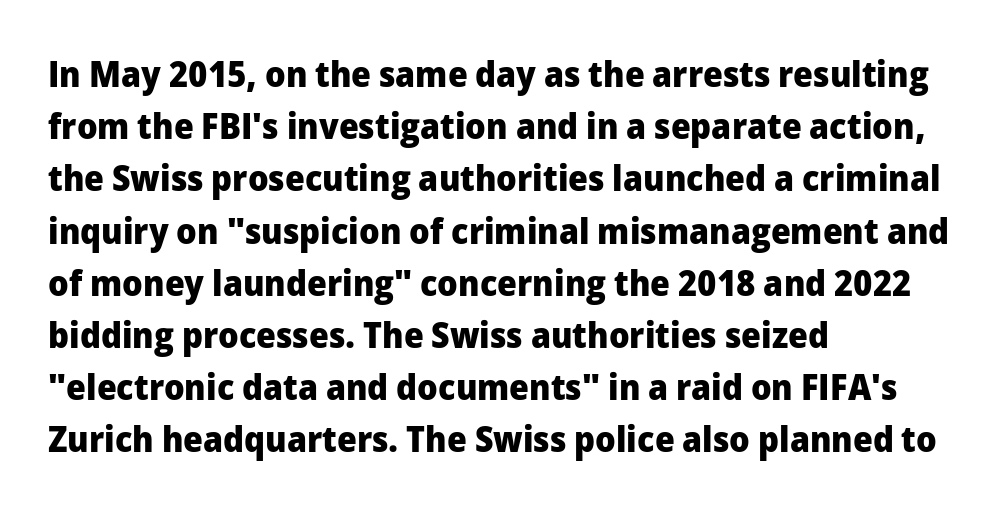
The image shows 36 px heavy sans-serif type, upright; set left-aligned, normal line spacing (1.45x), normal letter spacing, not underlined; low stroke contrast and a medium x-height.
